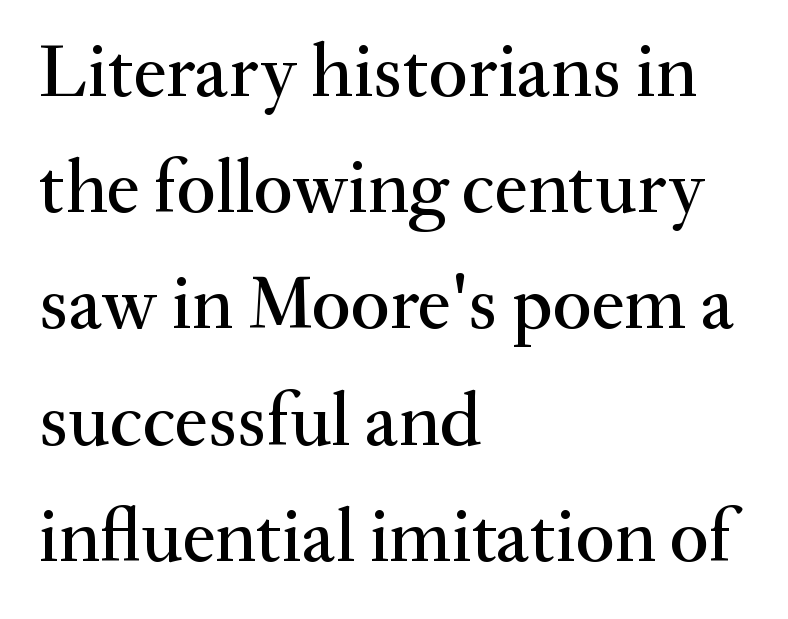
Q: Is the text italic (slanted)? A: No, it is upright.
Q: Is the typeface a serif or a sans-serif typeface? A: Serif.
Q: Is the text underlined? A: No.
Q: How is the paragraph aligned? A: Left-aligned.
Q: Is the spacing between letters normal or unusually wide? A: Normal.
Q: Is the spacing between lines tight, normal or loose? A: Normal.
Q: Width (condensed, normal, or wide)? A: Normal.
Q: Stroke contrast? A: Medium.
Q: x-height? A: Small.
Q: Monospaced? A: No.
